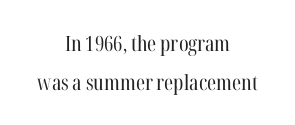
Quick note: not italic, upright. The baseline area is clear. The letters look calm and open, with moderate or lighter stems. A typesetter would call this zero additional tracking. Each line is balanced around a shared central axis.
